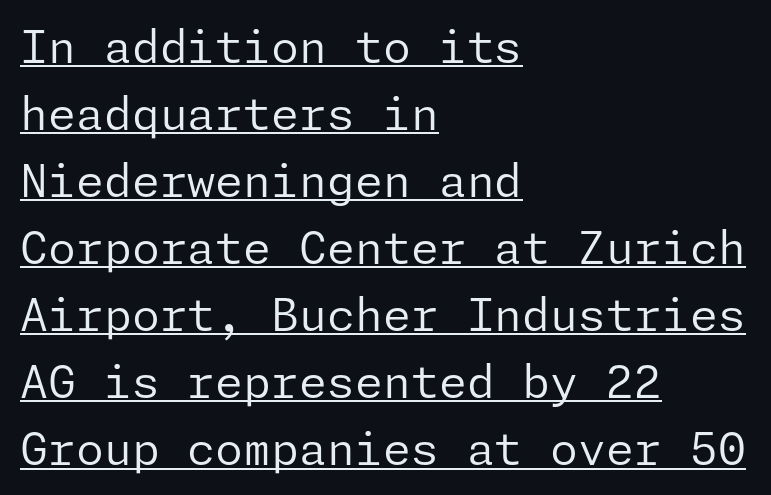
{"serif": "no", "italic": "no", "bold": "no", "weight": "regular", "width": "normal", "stroke_contrast": "low", "x_height": "medium", "underline": "yes", "align": "left", "line_spacing": "normal", "line_spacing_ratio": 1.49, "letter_spacing": "normal", "letter_spacing_em": 0.0, "glyph_px": 45}
